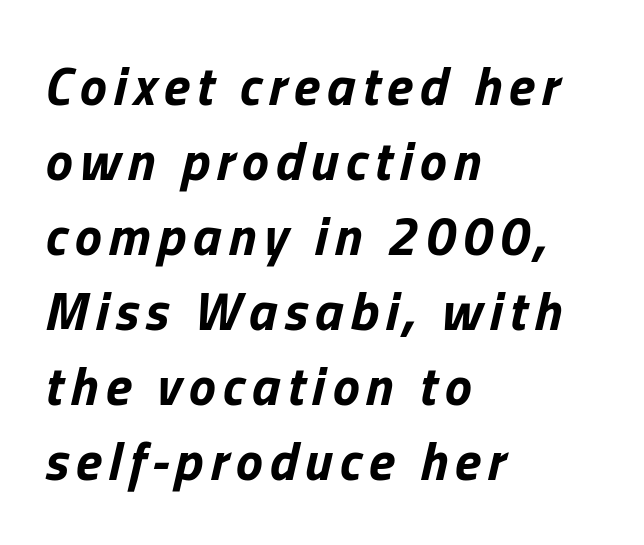
{"italic": "yes", "lean": "right", "slant_degrees": 13, "bold": "yes", "weight": "bold", "width": "normal", "stroke_contrast": "low", "x_height": "medium", "monospaced": "no", "underline": "no", "align": "left", "line_spacing": "normal", "line_spacing_ratio": 1.39, "glyph_px": 54}
